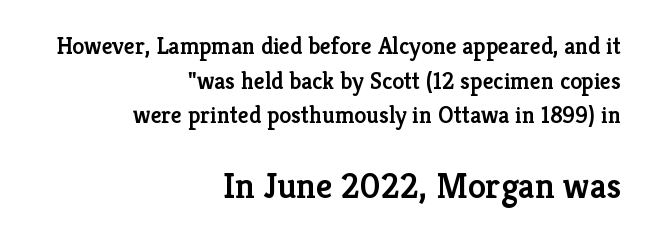
Does the copy run flush right? Yes — the right margin is perfectly even. Looks like regular typesetting: each glyph gets only the width it needs. Interline gaps are of average width in this sample. No italicization has been applied; the sample stays upright.
